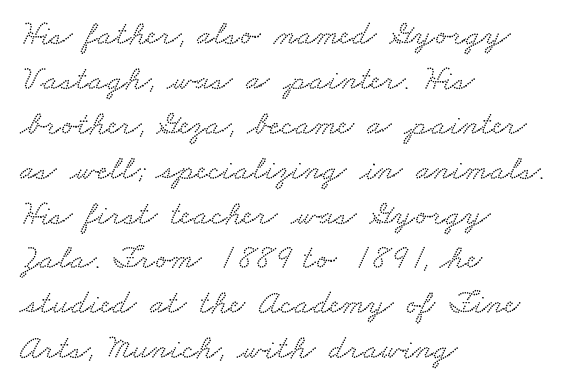
Q: Is the typeface a serif or a sans-serif typeface? A: Serif.
Q: Is the text underlined? A: No.
Q: How is the paragraph aligned? A: Left-aligned.
Q: Is the spacing between letters normal or unusually wide? A: Normal.
Q: Is the spacing between lines tight, normal or loose? A: Normal.
Q: Width (condensed, normal, or wide)? A: Wide.
Q: Stroke contrast? A: Low.
Q: x-height? A: Small.
Q: Monospaced? A: No.
